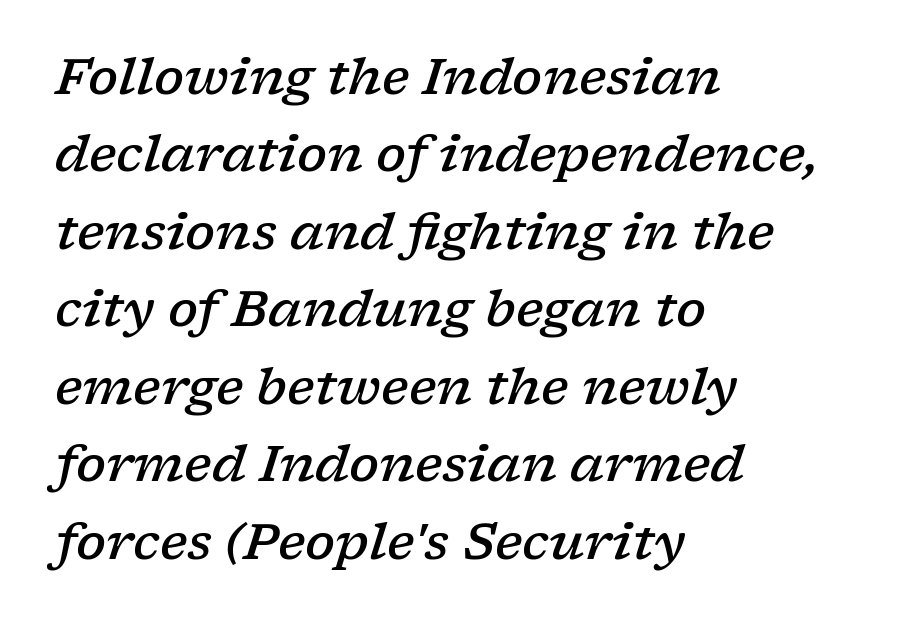
{"serif": "yes", "italic": "yes", "lean": "right", "slant_degrees": 17, "bold": "semi", "weight": "semibold", "width": "wide", "stroke_contrast": "low", "x_height": "medium", "monospaced": "no", "underline": "no", "align": "left", "line_spacing": "normal", "line_spacing_ratio": 1.55, "letter_spacing": "normal", "letter_spacing_em": 0.0, "glyph_px": 50}
